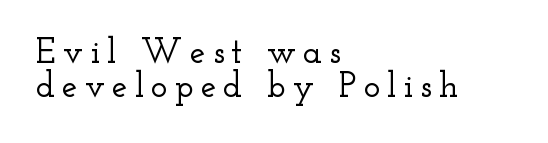
Q: Is the text italic (slanted)? A: No, it is upright.
Q: Is the typeface a serif or a sans-serif typeface? A: Serif.
Q: Is the text underlined? A: No.
Q: How is the paragraph aligned? A: Left-aligned.
Q: Is the spacing between letters normal or unusually wide? A: Unusually wide.
Q: Is the spacing between lines tight, normal or loose? A: Tight.
Q: Width (condensed, normal, or wide)? A: Wide.
Q: Stroke contrast? A: Low.
Q: x-height? A: Small.
Q: Monospaced? A: No.
